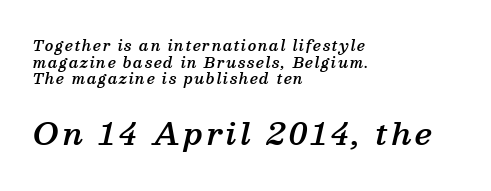
Q: Is the text bold? A: Semi-bold.
Q: Is the text italic (slanted)? A: Yes, it leans right by about 13 degrees.
Q: Is the typeface a serif or a sans-serif typeface? A: Serif.
Q: Is the text underlined? A: No.
Q: How is the paragraph aligned? A: Left-aligned.
Q: Which block of text is set in a larger size, the first (top) or the second (bottom)? A: The second (bottom) one.
Q: Width (condensed, normal, or wide)? A: Normal.
Q: Stroke contrast? A: Medium.
Q: x-height? A: Medium.
Q: Monospaced? A: No.
